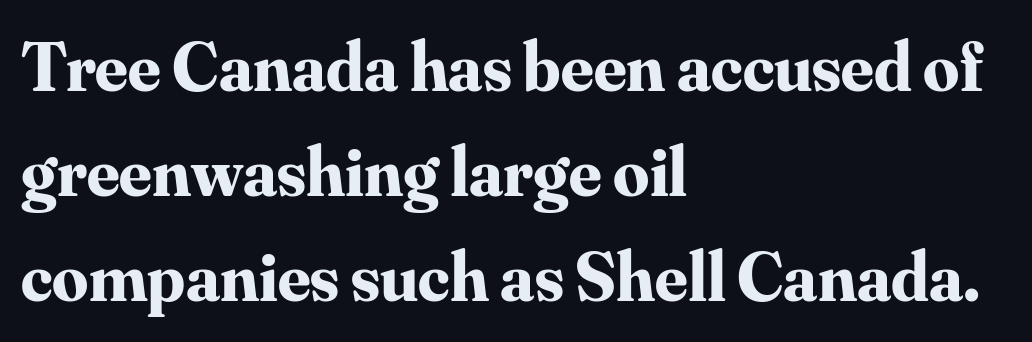
The image shows 71 px bold serif type, upright; set left-aligned, normal line spacing (1.48x), normal letter spacing, not underlined; medium stroke contrast and a small x-height.
